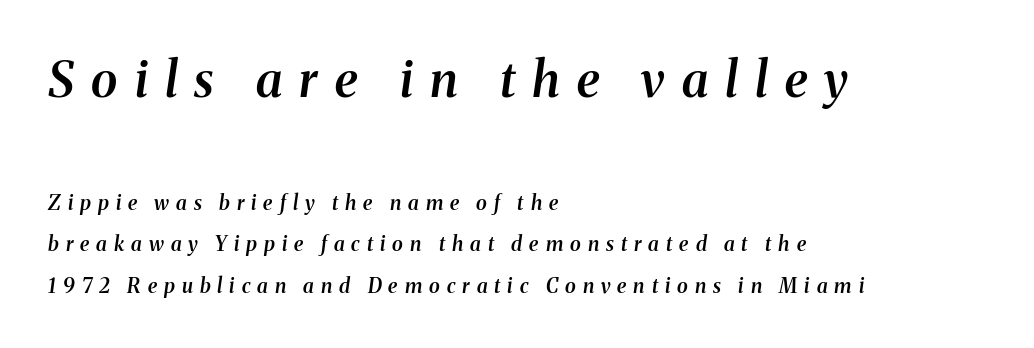
The image shows 49 px semibold serif type, italic (leaning right); set left-aligned, loose line spacing (2.09x), unusually wide letter spacing (+0.35 em), not underlined; the first (top) block is 2.45x larger; medium stroke contrast and a medium x-height.
